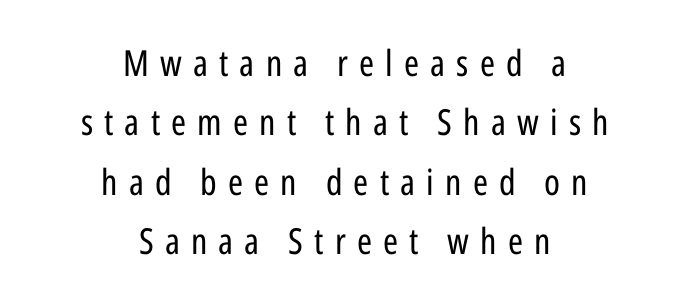
The image shows 36 px regular-weight, condensed sans-serif type, upright; set centered, normal line spacing (1.65x), unusually wide letter spacing (+0.31 em), not underlined; low stroke contrast and a medium x-height.
